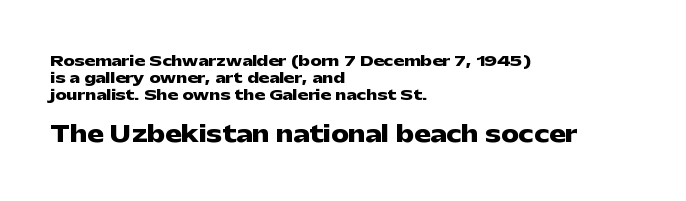
The image shows 22 px bold type, upright; set left-aligned, line spacing 1.21x, normal letter spacing, not underlined; the second (bottom) block is 1.57x larger.
